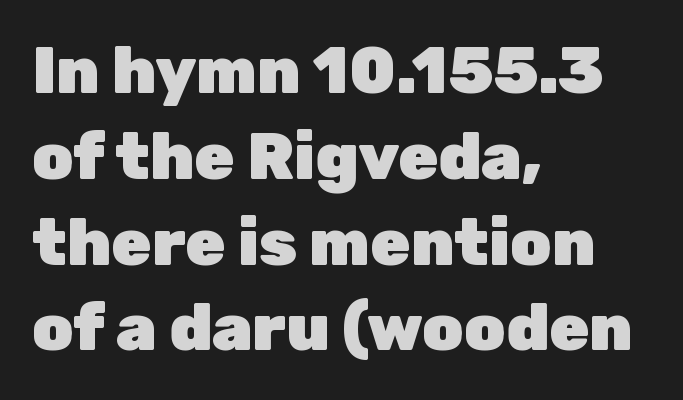
Q: Is the text bold? A: Yes.
Q: Is the text italic (slanted)? A: No, it is upright.
Q: Is the typeface a serif or a sans-serif typeface? A: Sans-serif.
Q: Is the text underlined? A: No.
Q: How is the paragraph aligned? A: Left-aligned.
Q: Is the spacing between letters normal or unusually wide? A: Normal.
Q: Is the spacing between lines tight, normal or loose? A: Normal.
Q: Width (condensed, normal, or wide)? A: Normal.
Q: Stroke contrast? A: Low.
Q: x-height? A: Medium.
Q: Monospaced? A: No.
